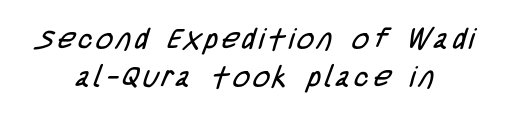
Q: Is the text bold? A: No.
Q: Is the typeface a serif or a sans-serif typeface? A: Sans-serif.
Q: Is the text underlined? A: No.
Q: How is the paragraph aligned? A: Centered.
Q: Is the spacing between lines tight, normal or loose? A: Normal.
Q: Width (condensed, normal, or wide)? A: Condensed.
Q: Stroke contrast? A: Low.
Q: x-height? A: Large.
Q: Monospaced? A: No.
